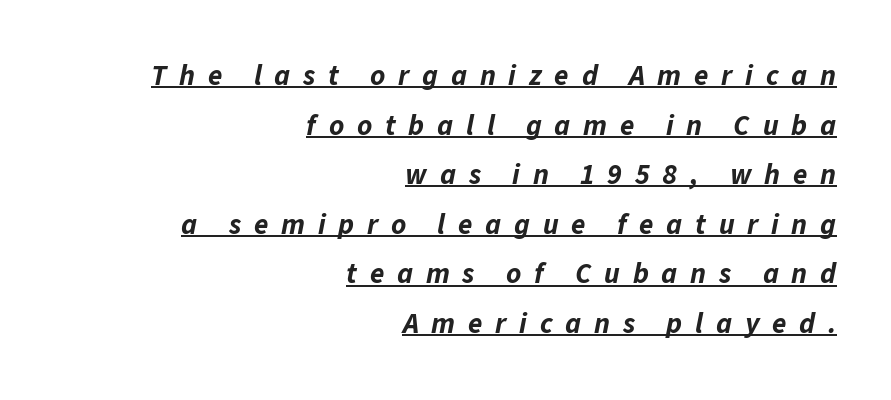
Q: Is the text bold? A: Yes.
Q: Is the text italic (slanted)? A: Yes, it leans right by about 11 degrees.
Q: Is the text underlined? A: Yes.
Q: How is the paragraph aligned? A: Right-aligned.
Q: Is the spacing between letters normal or unusually wide? A: Unusually wide.
Q: Width (condensed, normal, or wide)? A: Normal.
Q: Stroke contrast? A: Low.
Q: x-height? A: Medium.
Q: Monospaced? A: No.
